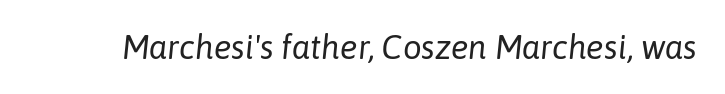
{"italic": "yes", "lean": "right", "slant_degrees": 6, "bold": "no", "weight": "regular", "width": "normal", "stroke_contrast": "low", "x_height": "medium", "monospaced": "no", "underline": "no", "letter_spacing": "normal", "letter_spacing_em": 0.0, "glyph_px": 33}
